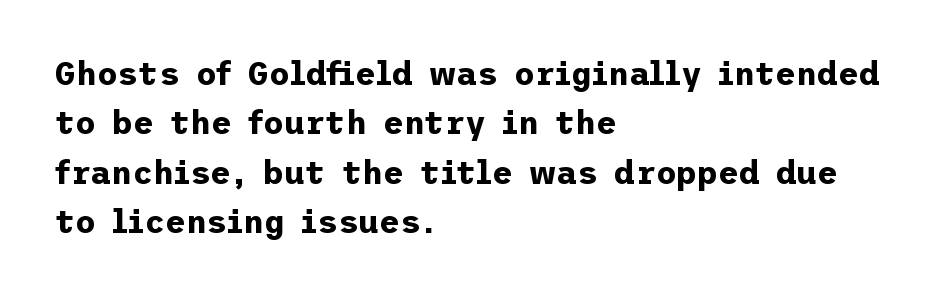
The rag falls on the right side of this text block. The rendering keeps characters at their native spacing. In terms of posture, this sample is upright. This block has exactly the height ordinary leading produces. You'd pick this weight for a headline — it's a proper bold. Observe the absence of serifs on each vertical stroke in this sample.
